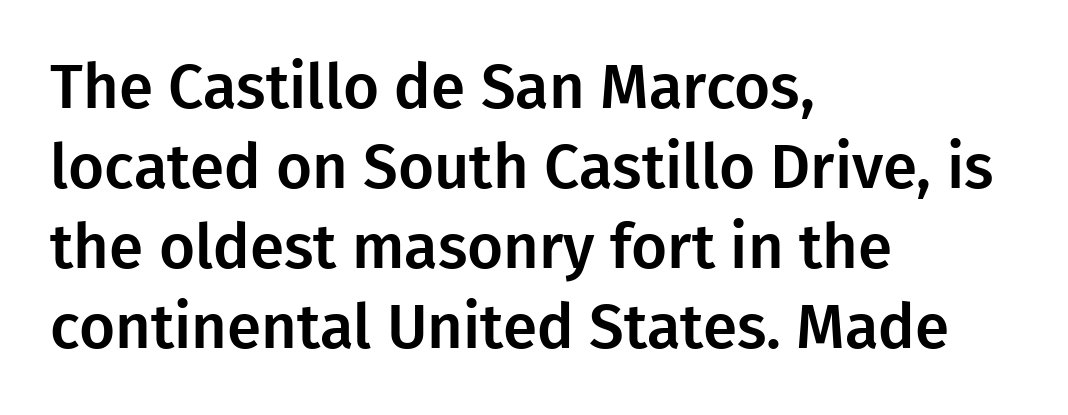
{"serif": "no", "italic": "no", "width": "normal", "stroke_contrast": "low", "x_height": "medium", "monospaced": "no", "underline": "no", "align": "left", "line_spacing": "normal", "line_spacing_ratio": 1.29, "letter_spacing": "normal", "letter_spacing_em": 0.0, "glyph_px": 62}
